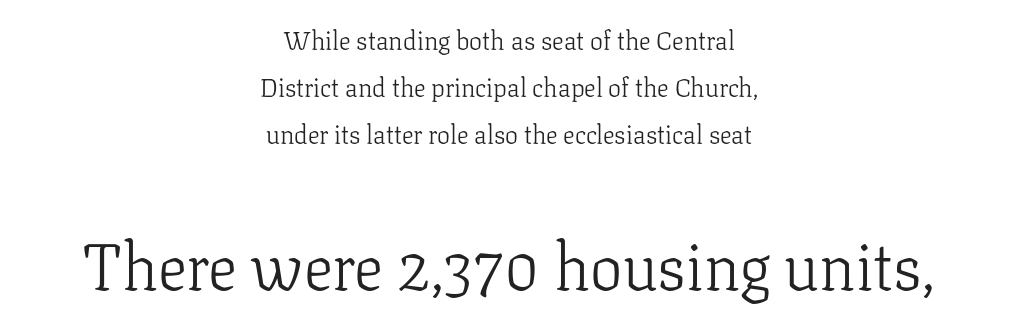
The image shows 65 px light serif type, upright; set centered, line spacing 1.8x, normal letter spacing, not underlined; the second (bottom) block is 2.5x larger; low stroke contrast and a medium x-height.
